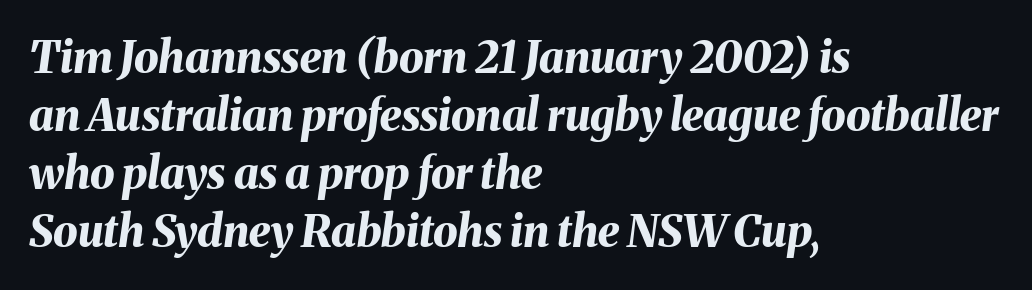
Its strokes are broad and dark, the hallmark of bold type. Posture: slanted. Does the copy run flush right? No — it runs flush left. Underlining? Definitely not there.
